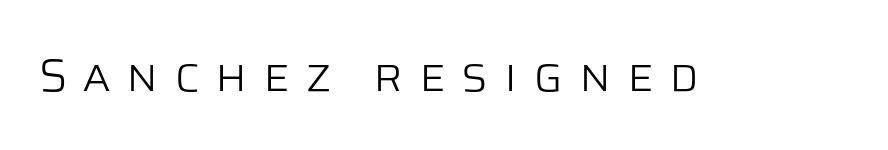
Q: Is the text bold? A: No.
Q: Is the text italic (slanted)? A: No, it is upright.
Q: Is the typeface a serif or a sans-serif typeface? A: Sans-serif.
Q: Is the text underlined? A: No.
Q: Is the spacing between letters normal or unusually wide? A: Unusually wide.
Q: Width (condensed, normal, or wide)? A: Normal.
Q: Stroke contrast? A: Low.
Q: x-height? A: Large.
Q: Monospaced? A: No.
